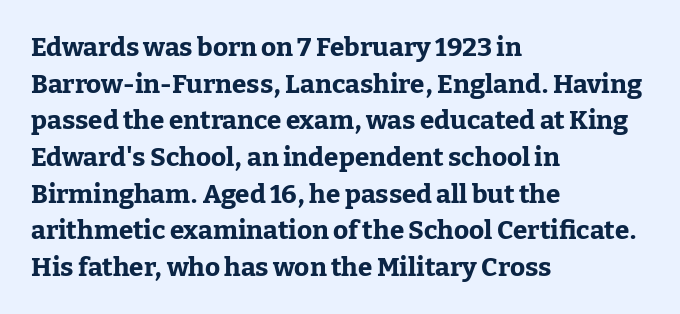
The image shows 26 px bold type, upright; set left-aligned, normal line spacing (1.41x), normal letter spacing, not underlined.
